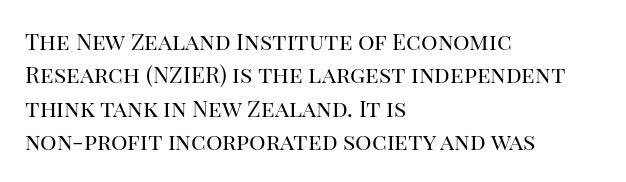
{"italic": "no", "bold": "no", "underline": "no", "align": "left", "line_spacing": "normal", "line_spacing_ratio": 1.45, "letter_spacing": "normal", "letter_spacing_em": 0.0, "glyph_px": 23}
